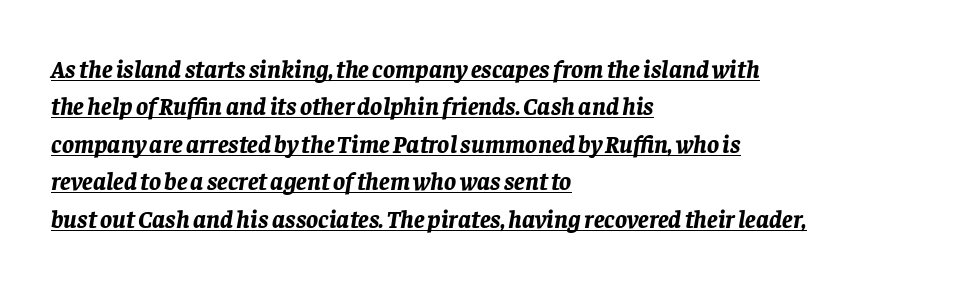
Q: Is the text bold? A: Yes.
Q: Is the text italic (slanted)? A: Yes, it leans right by about 8 degrees.
Q: Is the text underlined? A: Yes.
Q: How is the paragraph aligned? A: Left-aligned.
Q: Is the spacing between letters normal or unusually wide? A: Normal.
Q: Is the spacing between lines tight, normal or loose? A: Normal.
